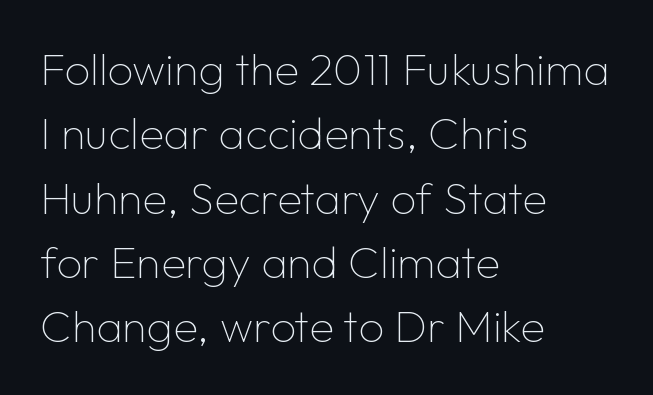
Q: Is the text bold? A: No.
Q: Is the text italic (slanted)? A: No, it is upright.
Q: Is the typeface a serif or a sans-serif typeface? A: Sans-serif.
Q: Is the text underlined? A: No.
Q: How is the paragraph aligned? A: Left-aligned.
Q: Is the spacing between letters normal or unusually wide? A: Normal.
Q: Is the spacing between lines tight, normal or loose? A: Normal.
Q: Width (condensed, normal, or wide)? A: Normal.
Q: Stroke contrast? A: Low.
Q: x-height? A: Medium.
Q: Monospaced? A: No.
